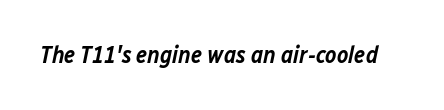
The image shows 24 px text type, italic (leaning right); set normal letter spacing, not underlined.
